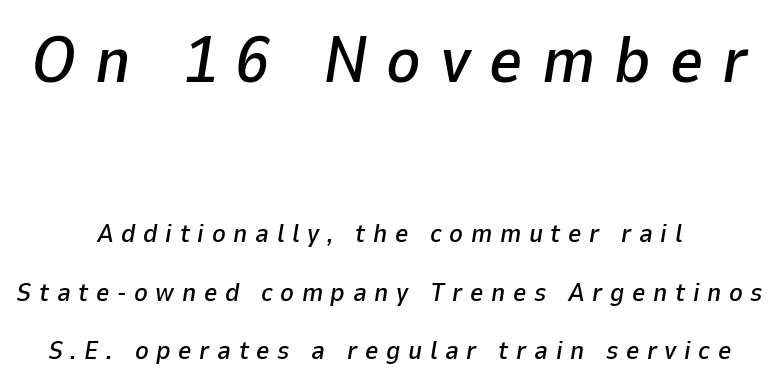
The image shows 65 px text type, italic (leaning right); set centered, loose line spacing (2.26x), unusually wide letter spacing (+0.29 em), not underlined; the first (top) block is 2.5x larger; low stroke contrast and a medium x-height.
